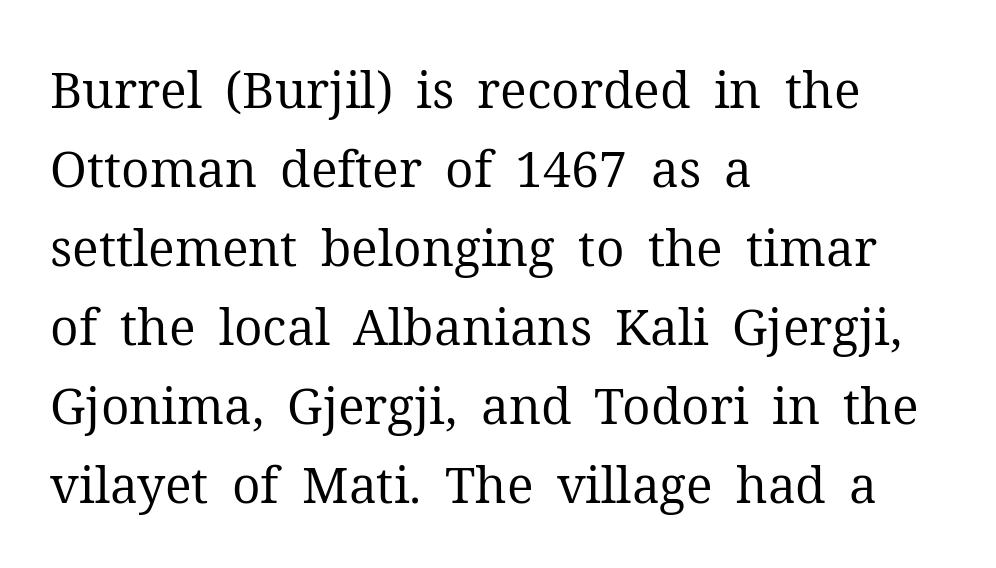
The image shows 50 px regular-weight serif type, upright; set left-aligned, normal line spacing (1.58x), normal letter spacing, not underlined; medium stroke contrast and a medium x-height.
